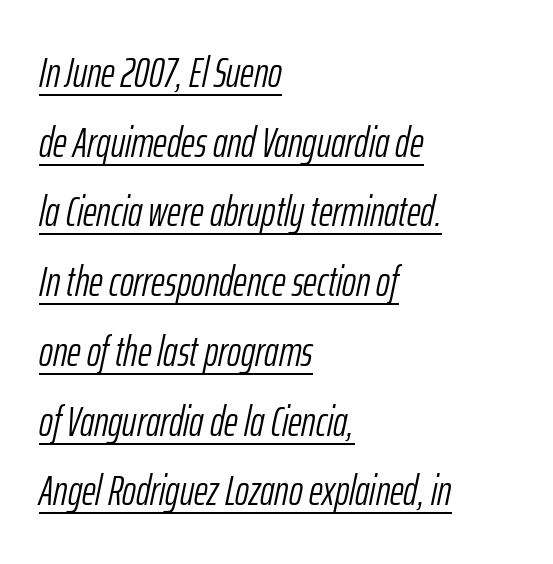
The image shows 42 px light, condensed type, italic (leaning right); set left-aligned, normal line spacing (1.66x), normal letter spacing, underlined; low stroke contrast and a medium x-height.
